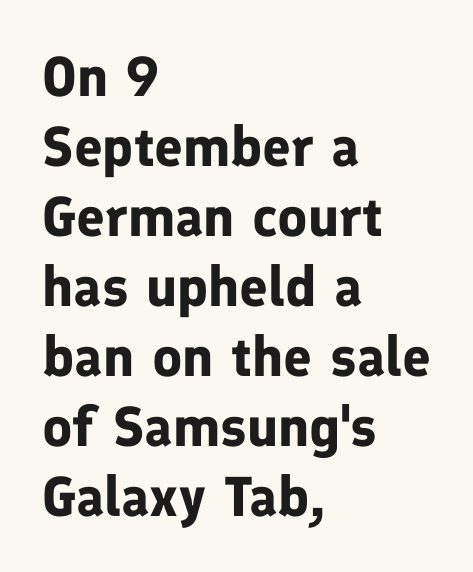
The image shows 56 px bold sans-serif type, upright; set left-aligned, normal line spacing (1.25x), normal letter spacing, not underlined; low stroke contrast and a medium x-height.
